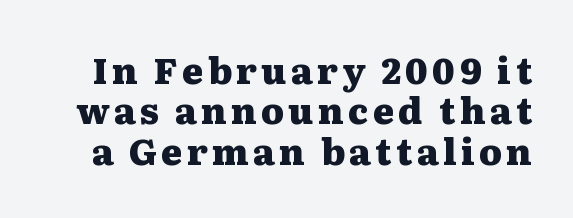
{"serif": "yes", "italic": "no", "bold": "yes", "weight": "heavy", "width": "wide", "stroke_contrast": "medium", "x_height": "medium", "monospaced": "no", "underline": "no", "line_spacing": "tight", "line_spacing_ratio": 1.12, "glyph_px": 36}
